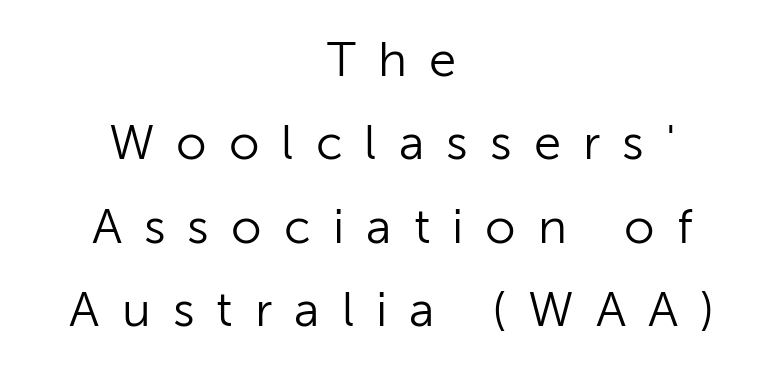
The image shows 49 px light sans-serif type, upright; set centered, normal line spacing (1.7x), unusually wide letter spacing (+0.45 em), not underlined; low stroke contrast and a medium x-height.
